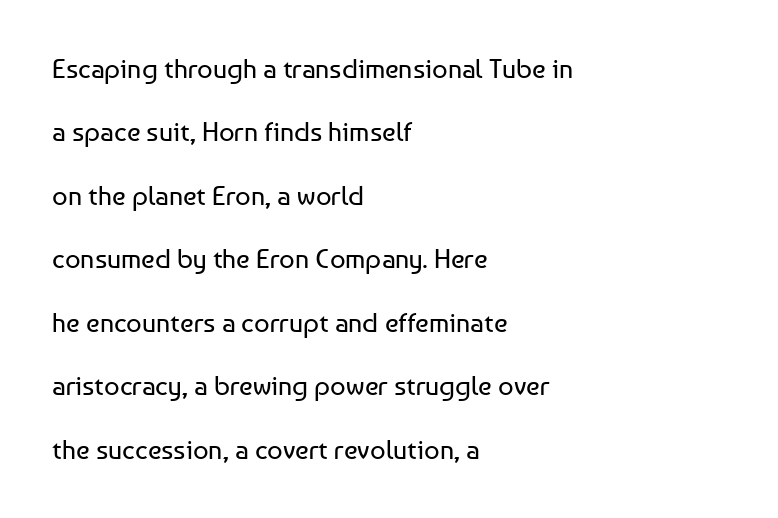
{"italic": "no", "bold": "no", "underline": "no", "align": "left", "line_spacing": "loose", "line_spacing_ratio": 2.35, "letter_spacing": "normal", "letter_spacing_em": 0.0, "glyph_px": 27}
